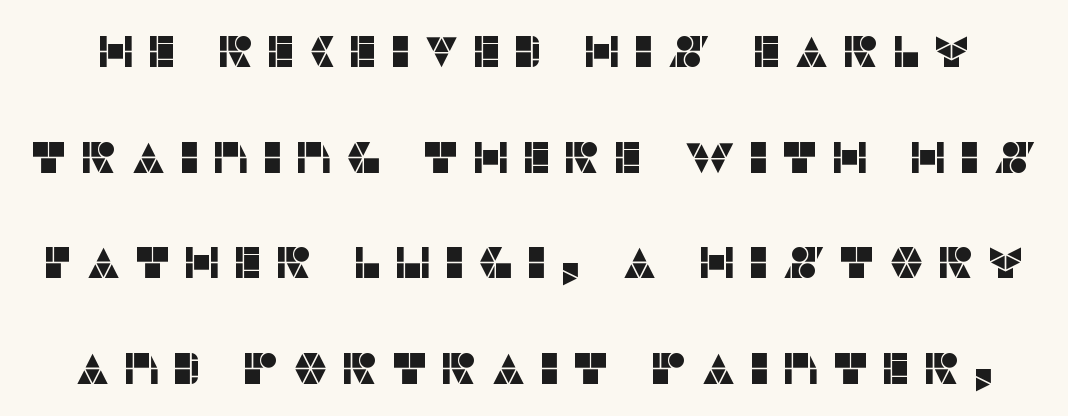
The image shows 45 px sans-serif type, upright; set loose line spacing (2.35x), unusually wide letter spacing (+0.26 em), not underlined; low stroke contrast and a large x-height.
